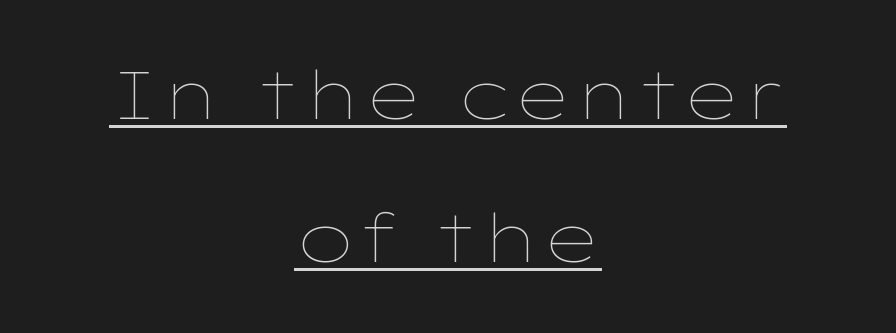
The image shows 66 px thin, wide type, upright; set centered, loose line spacing (2.17x), normal letter spacing, underlined; low stroke contrast and a medium x-height.
